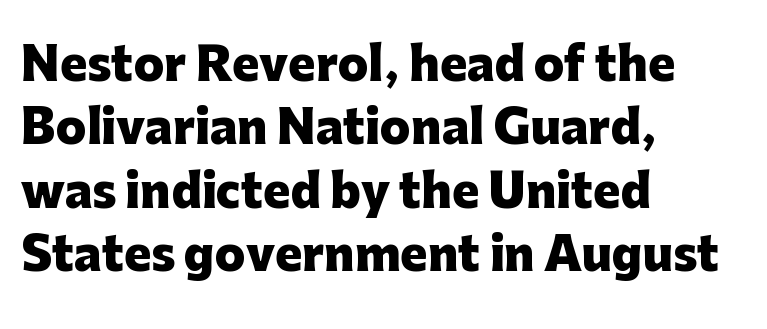
Serifs: no, the terminals of the letterforms are clean. This sample has the flowing, uneven cadence of proportional lettering. Rendered with straight, roman letterforms. You could call the tracking neutral — neither tight nor loose.
